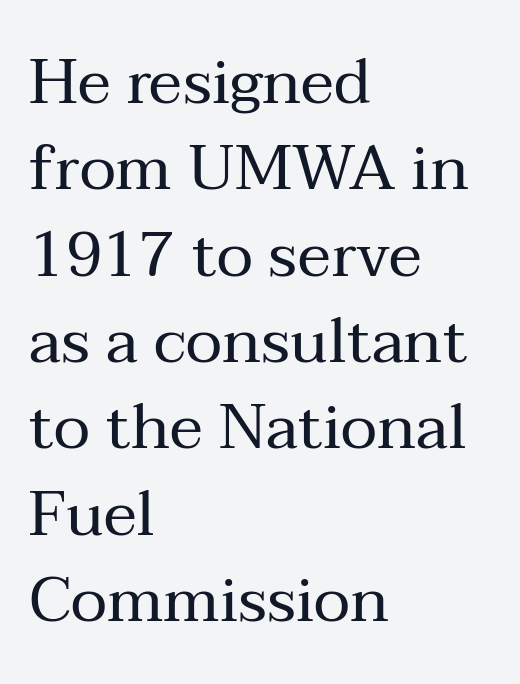
Visually the block forms a straight wall on the left and a jagged coastline on the right. The passage shown is not underscored anywhere. The letters advance in unequal steps, a hallmark of proportional type. Vertical strokes here are truly vertical.
